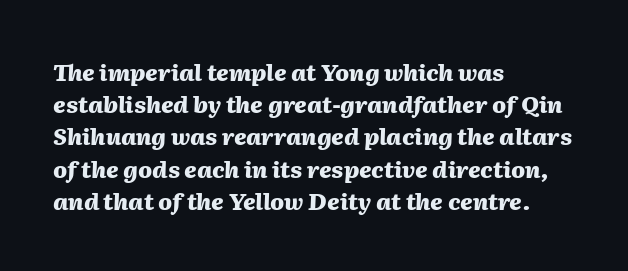
Q: Is the text bold? A: Yes.
Q: Is the text italic (slanted)? A: Yes, it leans right by about 2 degrees.
Q: Is the text underlined? A: No.
Q: How is the paragraph aligned? A: Left-aligned.
Q: Is the spacing between letters normal or unusually wide? A: Normal.
Q: Is the spacing between lines tight, normal or loose? A: Normal.
